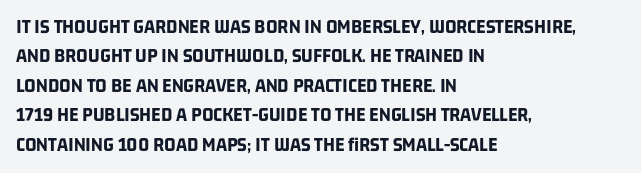
{"bold": "yes", "underline": "no", "align": "left", "line_spacing": "normal", "line_spacing_ratio": 1.47, "letter_spacing": "normal", "letter_spacing_em": 0.0, "glyph_px": 20}
